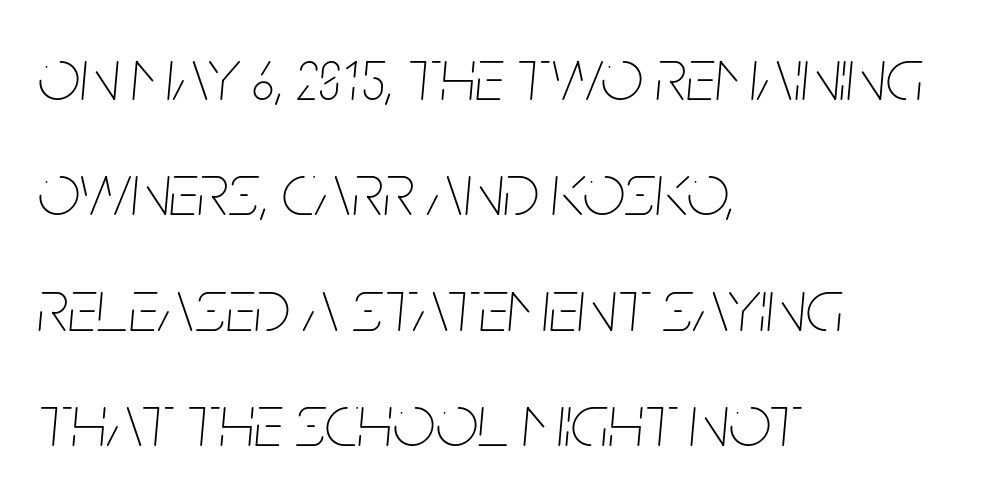
The image shows 75 px thin, condensed type, italic (leaning right); set left-aligned, normal line spacing (1.54x), normal letter spacing, not underlined; low stroke contrast and a large x-height.
